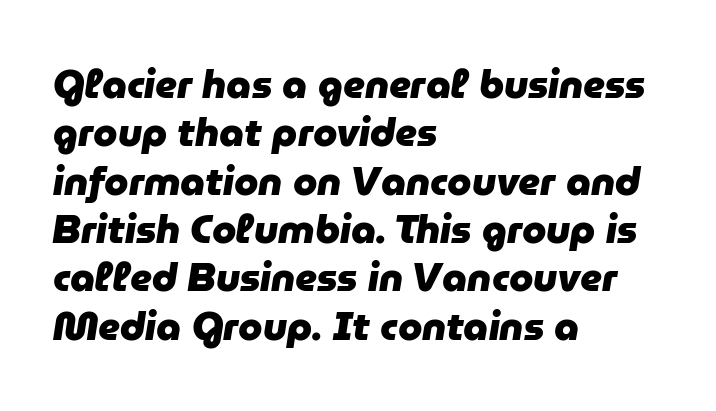
You'd pick this weight for a headline — it's a proper bold. Honestly, the letter spacing is just normal — you wouldn't notice it. The face used here is proportionally spaced, like ordinary book or web type. The paragraph has a hard left edge and a soft right edge.
